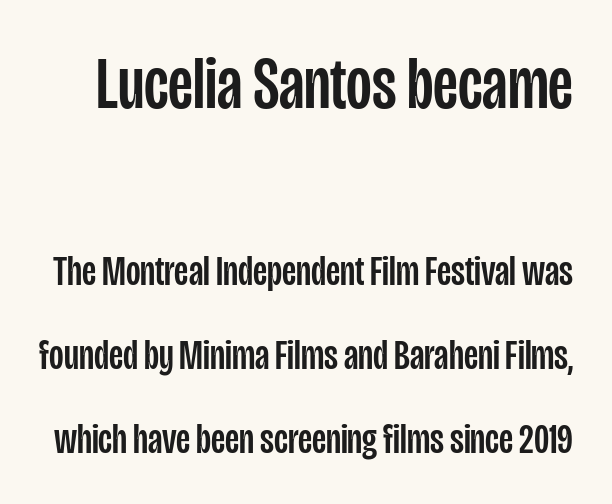
Q: Is the text italic (slanted)? A: No, it is upright.
Q: Is the typeface a serif or a sans-serif typeface? A: Sans-serif.
Q: Is the text underlined? A: No.
Q: Is the spacing between letters normal or unusually wide? A: Normal.
Q: Is the spacing between lines tight, normal or loose? A: Loose.
Q: Which block of text is set in a larger size, the first (top) or the second (bottom)? A: The first (top) one.
Q: Width (condensed, normal, or wide)? A: Condensed.
Q: Stroke contrast? A: Low.
Q: x-height? A: Large.
Q: Monospaced? A: No.
